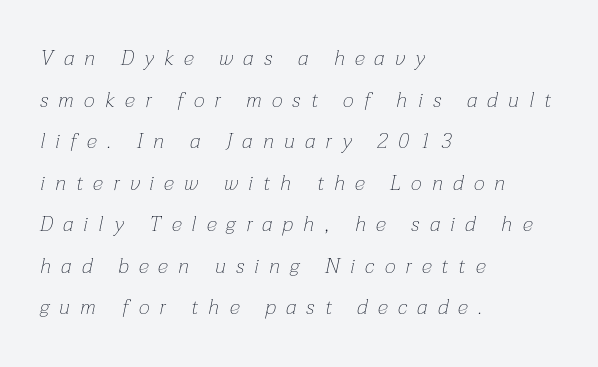
Q: Is the text bold? A: No.
Q: Is the text italic (slanted)? A: Yes, it leans right by about 12 degrees.
Q: Is the text underlined? A: No.
Q: How is the paragraph aligned? A: Left-aligned.
Q: Is the spacing between letters normal or unusually wide? A: Unusually wide.
Q: Is the spacing between lines tight, normal or loose? A: Loose.
